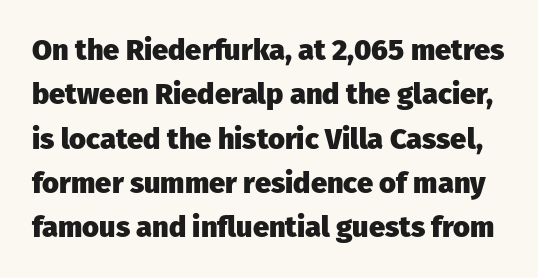
{"serif": "no", "italic": "no", "bold": "yes", "weight": "heavy", "width": "normal", "stroke_contrast": "low", "x_height": "medium", "monospaced": "no", "underline": "no", "line_spacing": "normal", "line_spacing_ratio": 1.53, "letter_spacing": "normal", "letter_spacing_em": 0.0, "glyph_px": 29}
